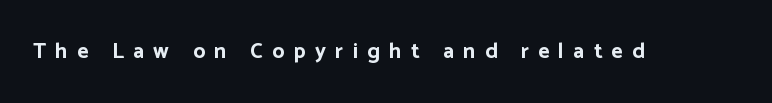
The image shows 22 px bold type, upright; set unusually wide letter spacing (+0.42 em), not underlined.
